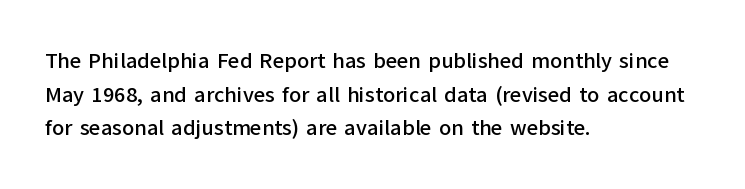
The image shows 22 px text type, upright; set left-aligned, normal line spacing (1.53x), normal letter spacing, not underlined.
